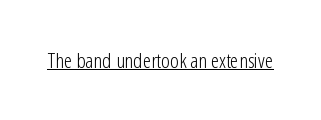
Italic: no, the glyphs are upright roman. You can see a thin bar hugging the bottom of the glyphs. Nothing heavy about these letters — not bold at all. Look at the tracking — it's just the regular setting, nothing added.
